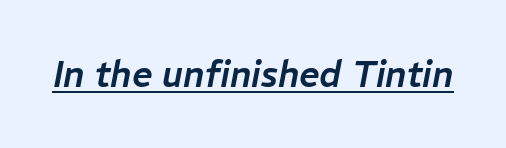
Q: Is the text italic (slanted)? A: Yes, it leans right by about 11 degrees.
Q: Is the text underlined? A: Yes.
Q: Is the spacing between letters normal or unusually wide? A: Normal.
Q: Width (condensed, normal, or wide)? A: Normal.
Q: Stroke contrast? A: Low.
Q: x-height? A: Medium.
Q: Monospaced? A: No.
